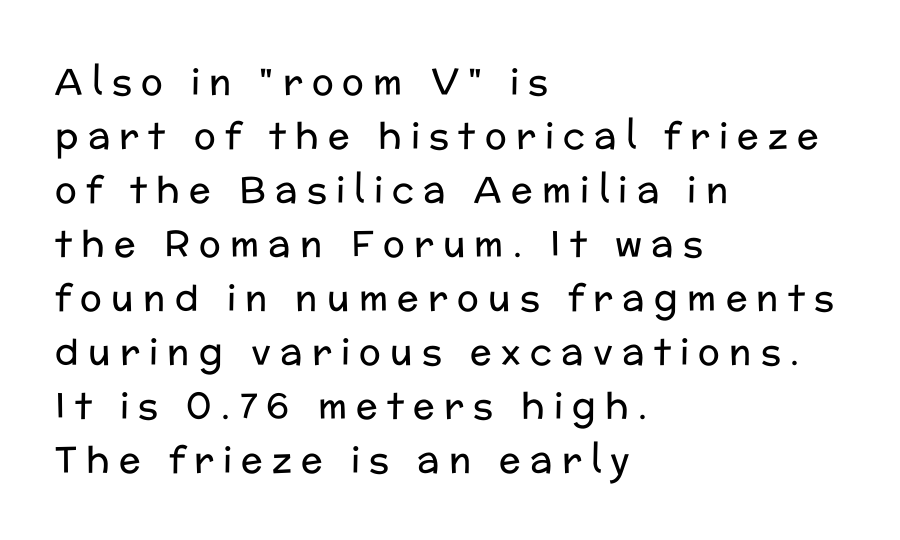
{"serif": "no", "italic": "no", "bold": "no", "weight": "regular", "width": "normal", "stroke_contrast": "low", "x_height": "medium", "monospaced": "no", "underline": "no", "align": "left", "line_spacing": "normal", "line_spacing_ratio": 1.5, "letter_spacing": "wide", "letter_spacing_em": 0.26, "glyph_px": 36}
